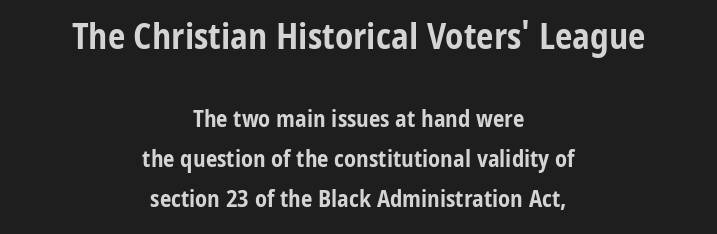
Q: Is the text bold? A: Yes.
Q: Is the text italic (slanted)? A: No, it is upright.
Q: Is the typeface a serif or a sans-serif typeface? A: Sans-serif.
Q: Is the text underlined? A: No.
Q: How is the paragraph aligned? A: Centered.
Q: Is the spacing between letters normal or unusually wide? A: Normal.
Q: Which block of text is set in a larger size, the first (top) or the second (bottom)? A: The first (top) one.
Q: Width (condensed, normal, or wide)? A: Condensed.
Q: Stroke contrast? A: Low.
Q: x-height? A: Medium.
Q: Monospaced? A: No.
